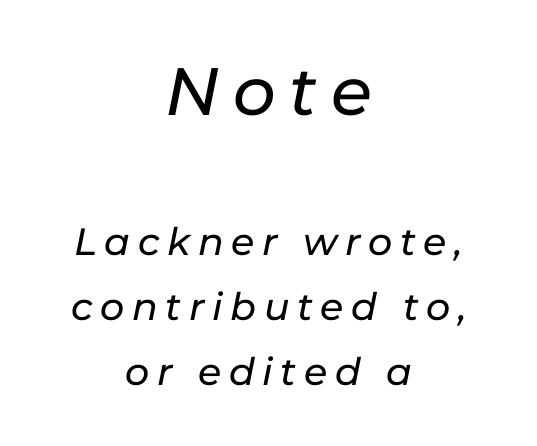
Q: Is the text italic (slanted)? A: Yes, it leans right by about 11 degrees.
Q: Is the text underlined? A: No.
Q: How is the paragraph aligned? A: Centered.
Q: Is the spacing between letters normal or unusually wide? A: Unusually wide.
Q: Which block of text is set in a larger size, the first (top) or the second (bottom)? A: The first (top) one.
Q: Width (condensed, normal, or wide)? A: Normal.
Q: Stroke contrast? A: Low.
Q: x-height? A: Medium.
Q: Monospaced? A: No.
